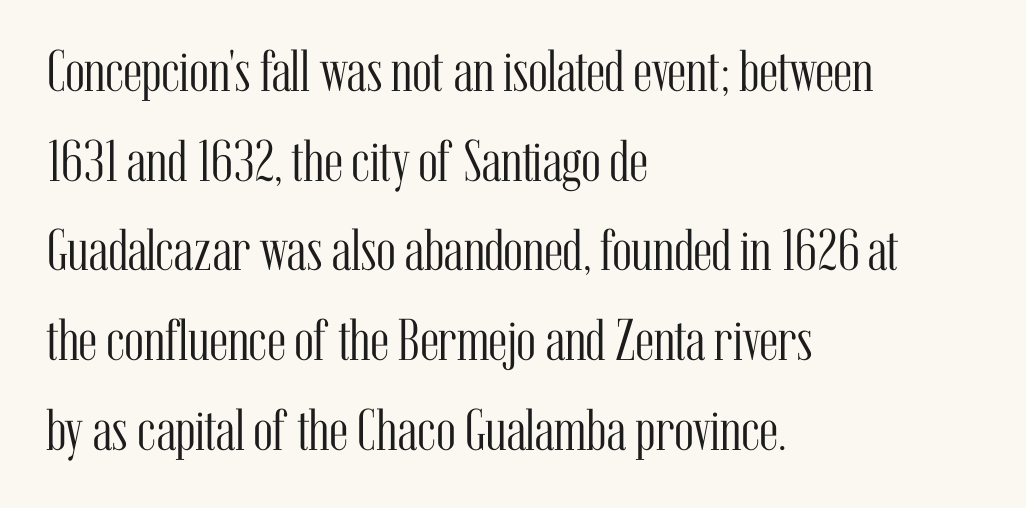
Q: Is the text bold? A: No.
Q: Is the text italic (slanted)? A: No, it is upright.
Q: Is the typeface a serif or a sans-serif typeface? A: Serif.
Q: Is the text underlined? A: No.
Q: How is the paragraph aligned? A: Left-aligned.
Q: Is the spacing between letters normal or unusually wide? A: Normal.
Q: Is the spacing between lines tight, normal or loose? A: Normal.
Q: Width (condensed, normal, or wide)? A: Condensed.
Q: Stroke contrast? A: Medium.
Q: x-height? A: Medium.
Q: Monospaced? A: No.
